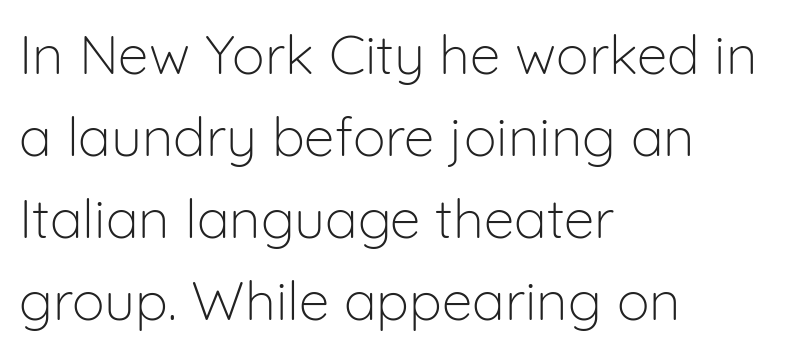
The image shows 55 px light sans-serif type, upright; set left-aligned, normal line spacing (1.49x), normal letter spacing, not underlined; low stroke contrast and a medium x-height.
